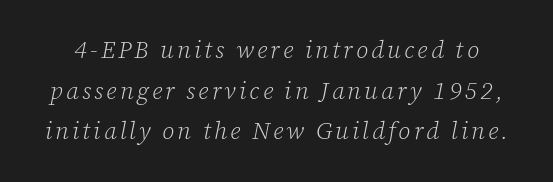
The specimen omits any rule beneath the text block's lines. Weight: in the light-to-regular range. Designer's note — italics engaged. Is there much room between lines? A standard amount, neither cramped nor airy.
